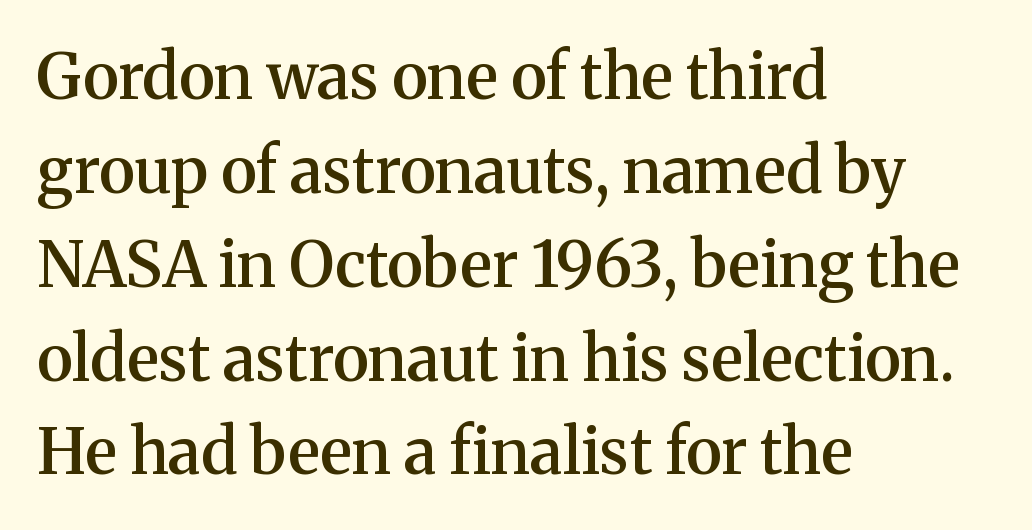
The image shows 63 px semibold serif type, upright; set left-aligned, normal line spacing (1.49x), normal letter spacing, not underlined; medium stroke contrast and a medium x-height.
